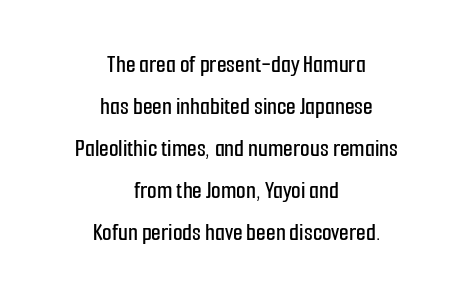
The image shows 25 px text type, upright; set centered, normal line spacing (1.68x), normal letter spacing, not underlined.
